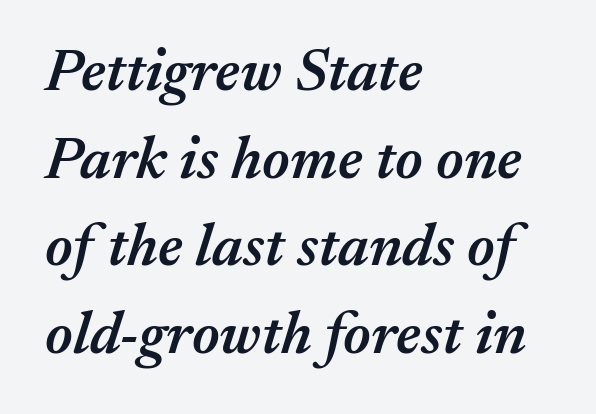
{"italic": "yes", "lean": "right", "slant_degrees": 17, "bold": "semi", "weight": "semibold", "width": "normal", "stroke_contrast": "medium", "x_height": "medium", "monospaced": "no", "underline": "no", "align": "left", "line_spacing": "normal", "line_spacing_ratio": 1.46, "letter_spacing": "normal", "letter_spacing_em": 0.0, "glyph_px": 60}
